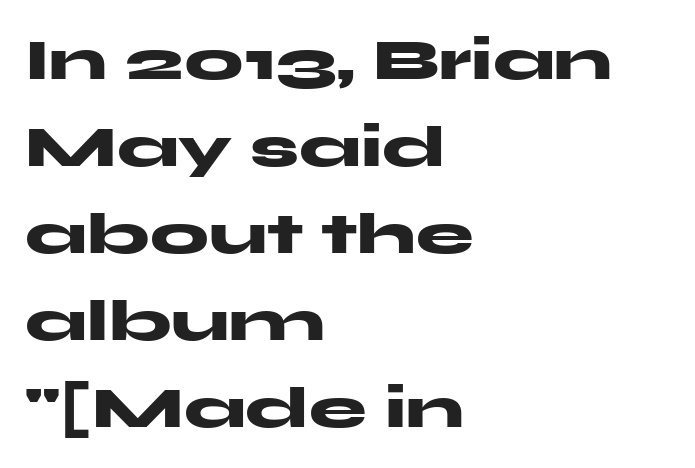
The image shows 58 px heavy, wide sans-serif type, upright; set left-aligned, normal line spacing (1.5x), normal letter spacing, not underlined; medium stroke contrast and a medium x-height.
